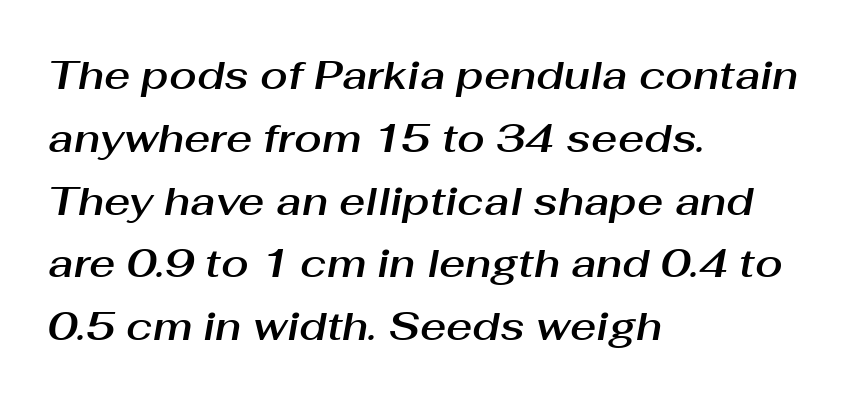
Q: Is the text italic (slanted)? A: Yes, it leans right by about 10 degrees.
Q: Is the text underlined? A: No.
Q: How is the paragraph aligned? A: Left-aligned.
Q: Is the spacing between letters normal or unusually wide? A: Normal.
Q: Is the spacing between lines tight, normal or loose? A: Normal.
Q: Width (condensed, normal, or wide)? A: Normal.
Q: Stroke contrast? A: Medium.
Q: x-height? A: Medium.
Q: Monospaced? A: No.
